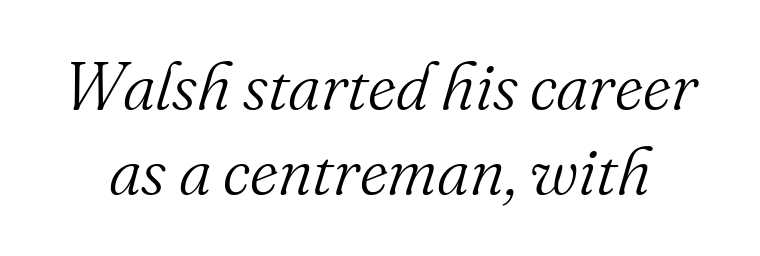
{"serif": "yes", "italic": "yes", "lean": "right", "slant_degrees": 16, "bold": "no", "weight": "light", "width": "normal", "stroke_contrast": "medium", "x_height": "small", "monospaced": "no", "underline": "no", "line_spacing": "normal", "line_spacing_ratio": 1.27, "letter_spacing": "normal", "letter_spacing_em": 0.0, "glyph_px": 67}
